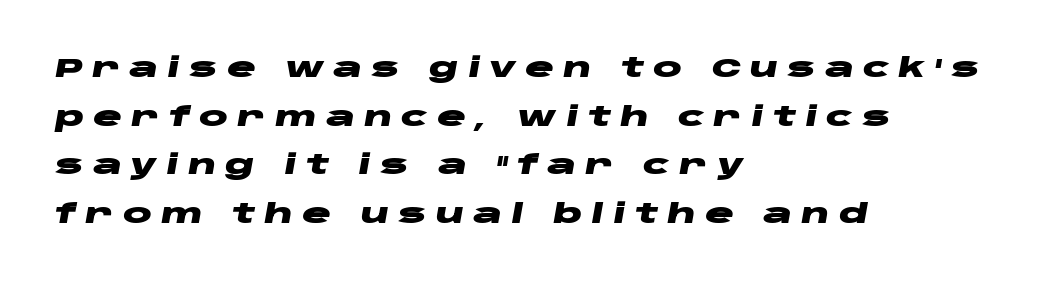
{"italic": "yes", "lean": "right", "slant_degrees": 10, "bold": "yes", "underline": "no", "align": "left", "line_spacing_ratio": 1.8, "letter_spacing": "wide", "letter_spacing_em": 0.33, "glyph_px": 27}
